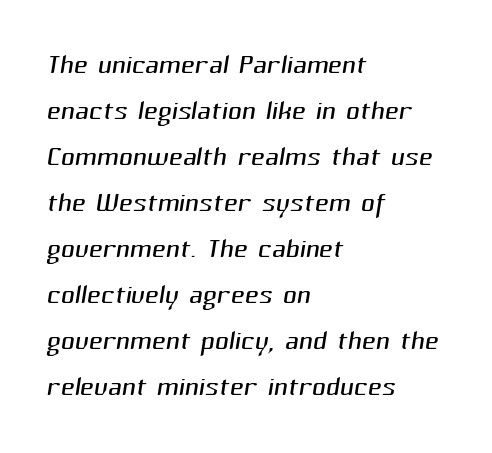
{"serif": "no", "bold": "no", "weight": "light", "width": "normal", "stroke_contrast": "medium", "x_height": "medium", "monospaced": "no", "underline": "no", "align": "left", "line_spacing_ratio": 1.21, "letter_spacing": "normal", "letter_spacing_em": 0.0, "glyph_px": 38}
